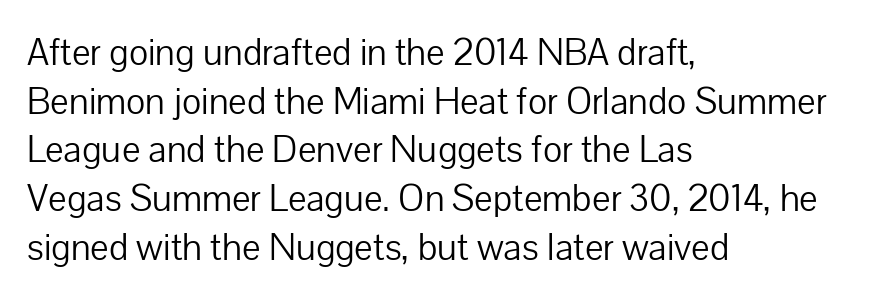
{"serif": "no", "italic": "no", "bold": "no", "weight": "light", "width": "normal", "stroke_contrast": "low", "x_height": "medium", "monospaced": "no", "underline": "no", "align": "left", "line_spacing": "normal", "line_spacing_ratio": 1.25, "letter_spacing": "normal", "letter_spacing_em": 0.0, "glyph_px": 39}
